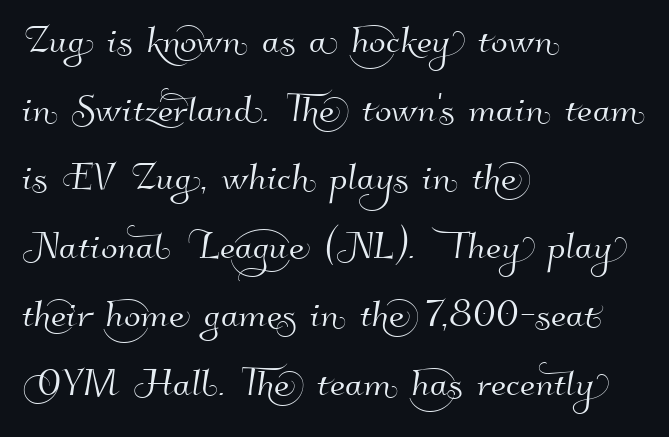
Only glyphs here, with clear space below each row. Are there feet on the stems? There aren't — it's a sans. Every row of glyphs begins at an identical x-position on the left. Proportional: the letters do not fall into vertical columns. The designer left line spacing at the default. Here the glyphs are tracked normally, forming tight word shapes.
